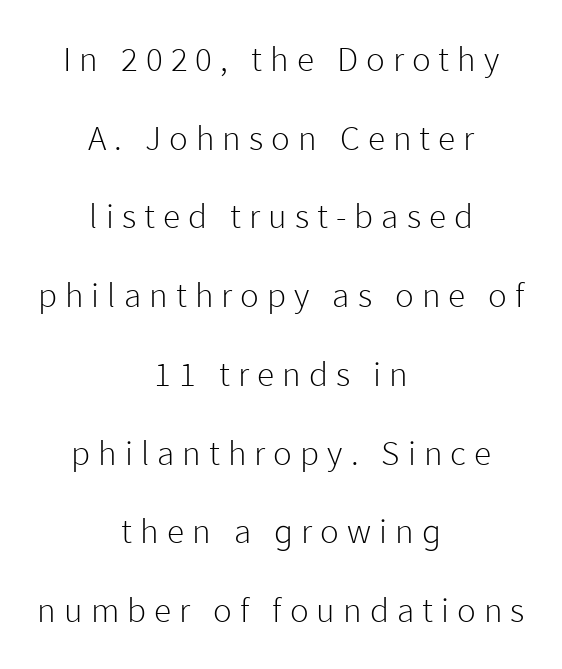
The image shows 35 px light sans-serif type, upright; set centered, loose line spacing (2.25x), unusually wide letter spacing (+0.23 em), not underlined; low stroke contrast and a medium x-height.
